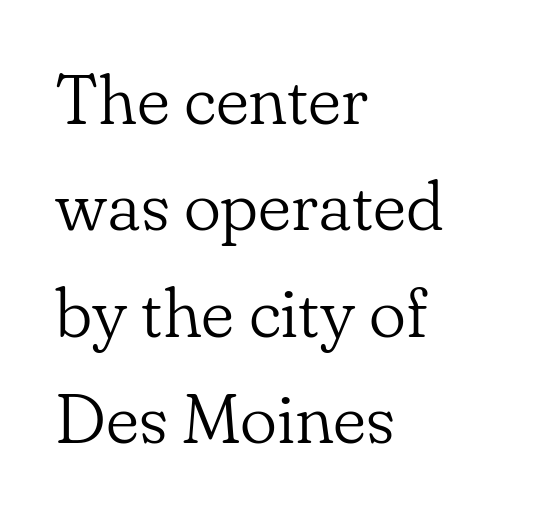
Q: Is the text bold? A: No.
Q: Is the text italic (slanted)? A: No, it is upright.
Q: Is the typeface a serif or a sans-serif typeface? A: Serif.
Q: Is the text underlined? A: No.
Q: How is the paragraph aligned? A: Left-aligned.
Q: Is the spacing between letters normal or unusually wide? A: Normal.
Q: Is the spacing between lines tight, normal or loose? A: Normal.
Q: Width (condensed, normal, or wide)? A: Normal.
Q: Stroke contrast? A: Low.
Q: x-height? A: Small.
Q: Monospaced? A: No.
